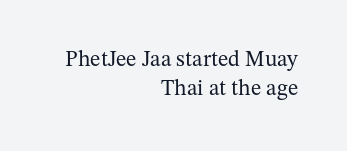
{"italic": "no", "bold": "no", "underline": "no", "align": "right", "line_spacing": "normal", "line_spacing_ratio": 1.32, "letter_spacing": "normal", "letter_spacing_em": 0.0, "glyph_px": 22}
